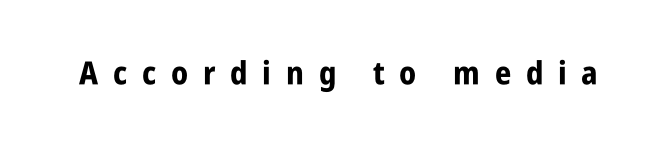
The image shows 32 px bold, condensed sans-serif type, upright; set unusually wide letter spacing (+0.46 em), not underlined; low stroke contrast and a large x-height.
